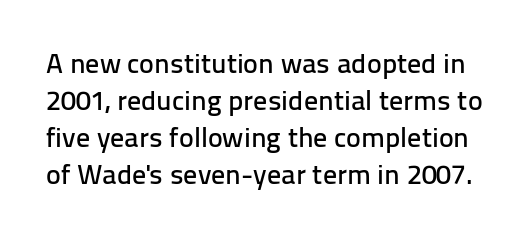
Q: Is the text italic (slanted)? A: No, it is upright.
Q: Is the typeface a serif or a sans-serif typeface? A: Sans-serif.
Q: Is the text underlined? A: No.
Q: Is the spacing between letters normal or unusually wide? A: Normal.
Q: Is the spacing between lines tight, normal or loose? A: Normal.
Q: Width (condensed, normal, or wide)? A: Normal.
Q: Stroke contrast? A: Low.
Q: x-height? A: Medium.
Q: Monospaced? A: No.
